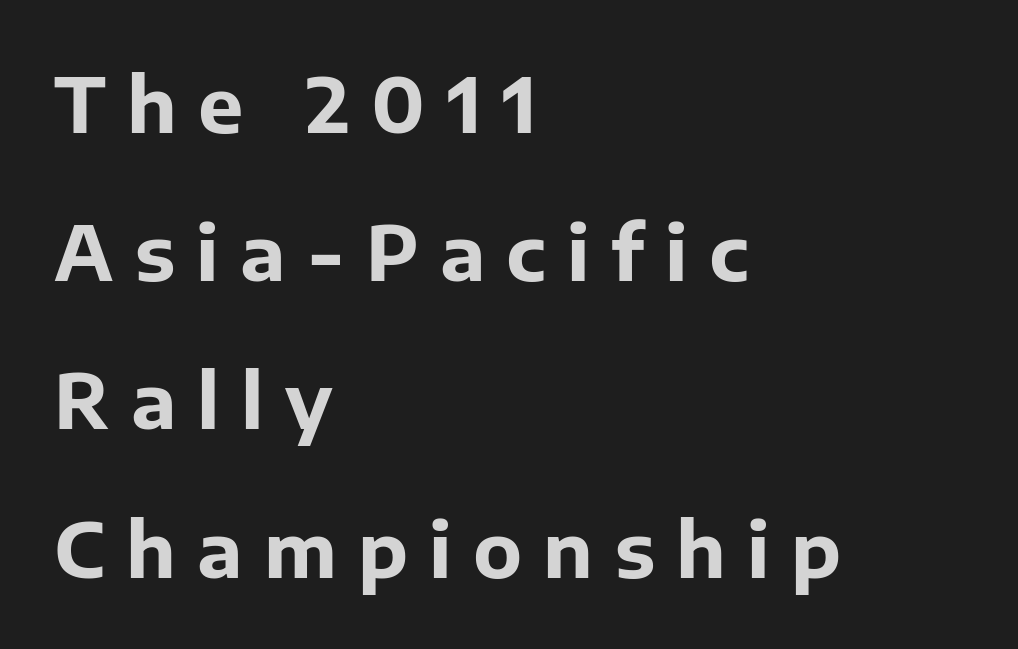
You can tell from the bare stems that sans-serif type was used. Honestly, the rows look like they've been pulled way apart. The letters are spread apart with noticeably loose tracking. Glance below the letters and you will spot only blank space. The setting favours the left margin, as ordinary paragraphs usually do. Proportional: the letters do not fall into vertical columns.
